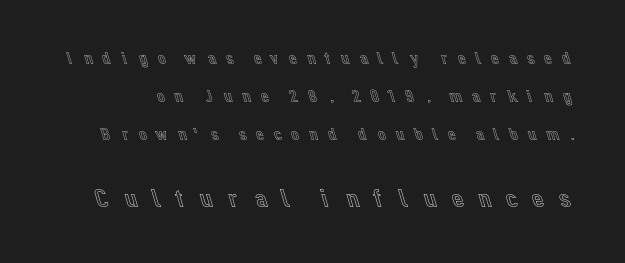
Q: Is the text italic (slanted)? A: Yes.
Q: Is the text underlined? A: No.
Q: Is the spacing between letters normal or unusually wide? A: Unusually wide.
Q: Is the spacing between lines tight, normal or loose? A: Loose.
Q: Which block of text is set in a larger size, the first (top) or the second (bottom)? A: The second (bottom) one.
